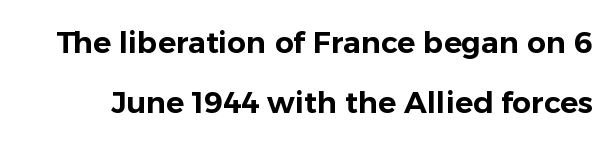
The image shows 30 px sans-serif type, upright; set loose line spacing (2.0x), normal letter spacing, not underlined; low stroke contrast and a medium x-height.
